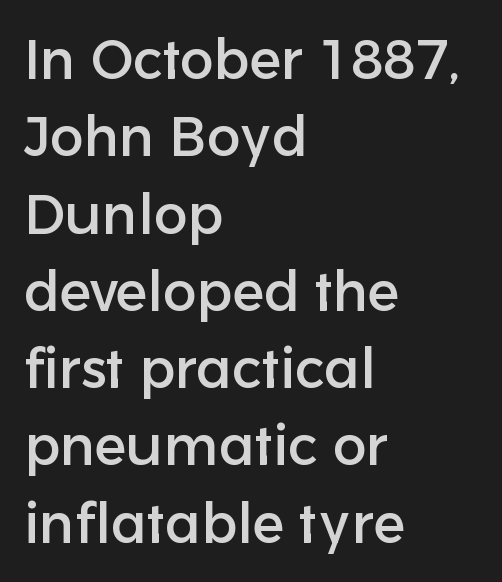
What kind of face is this? One without serifs — a sans. Visually the block forms a straight wall on the left and a jagged coastline on the right. This sample keeps an unexceptional amount of space between lines. The foot of each line stays bare and open. These lines keep a tight, regular rhythm from letter to letter.
